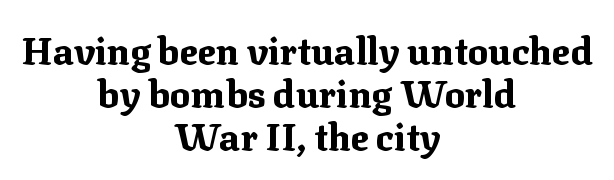
{"serif": "yes", "italic": "no", "bold": "yes", "weight": "bold", "width": "normal", "stroke_contrast": "medium", "x_height": "medium", "monospaced": "no", "underline": "no", "align": "center", "line_spacing": "tight", "line_spacing_ratio": 1.13, "letter_spacing": "normal", "letter_spacing_em": 0.0, "glyph_px": 38}
